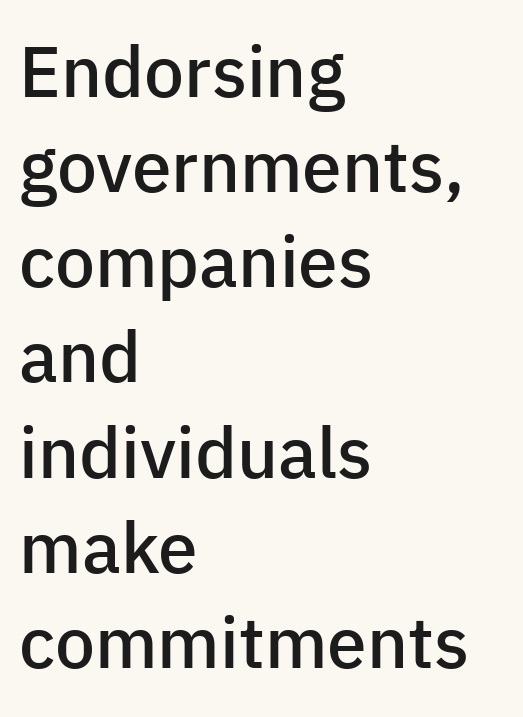
A student would call this left alignment; a typographer would say flush left, rag right. The gap between lines stays unmarked. Do the characters align in a grid? No, the font is proportional. Is this a sans? Yes — the strokes have no serifs.
